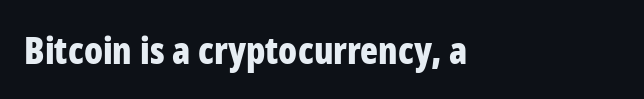
Q: Is the text bold? A: Yes.
Q: Is the text italic (slanted)? A: No, it is upright.
Q: Is the typeface a serif or a sans-serif typeface? A: Sans-serif.
Q: Is the text underlined? A: No.
Q: How is the paragraph aligned? A: Left-aligned.
Q: Is the spacing between letters normal or unusually wide? A: Normal.
Q: Width (condensed, normal, or wide)? A: Condensed.
Q: Stroke contrast? A: Low.
Q: x-height? A: Medium.
Q: Monospaced? A: No.
